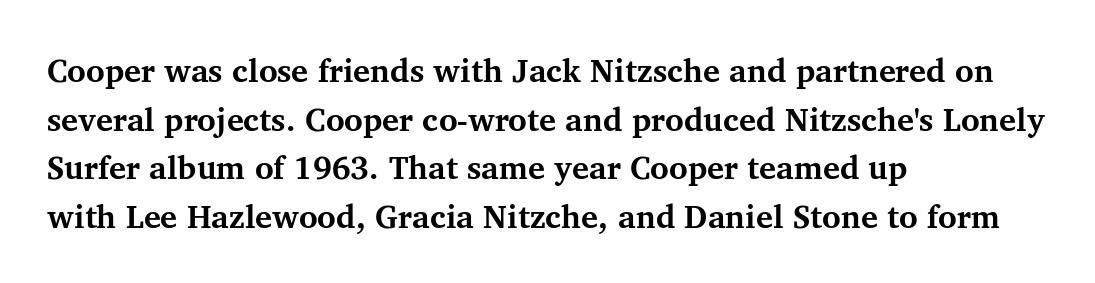
The image shows 32 px bold serif type, upright; set left-aligned, normal line spacing (1.52x), normal letter spacing, not underlined; medium stroke contrast and a medium x-height.
